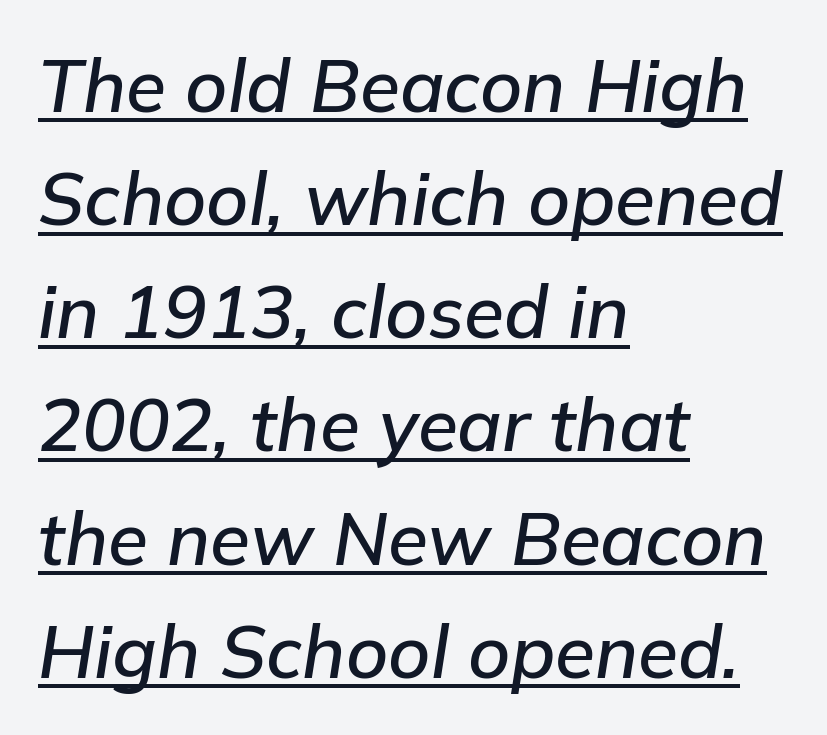
Q: Is the text italic (slanted)? A: Yes, it leans right by about 9 degrees.
Q: Is the text underlined? A: Yes.
Q: How is the paragraph aligned? A: Left-aligned.
Q: Is the spacing between letters normal or unusually wide? A: Normal.
Q: Is the spacing between lines tight, normal or loose? A: Normal.
Q: Width (condensed, normal, or wide)? A: Normal.
Q: Stroke contrast? A: Low.
Q: x-height? A: Medium.
Q: Monospaced? A: No.
